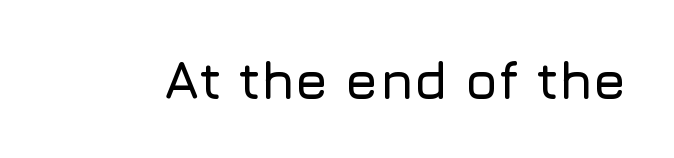
The image shows 53 px sans-serif type, upright; set normal letter spacing, not underlined; low stroke contrast and a medium x-height.
